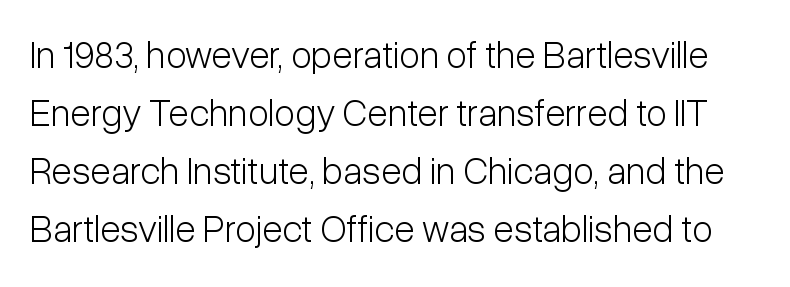
The image shows 38 px light, condensed sans-serif type, upright; set normal line spacing (1.53x), normal letter spacing, not underlined; low stroke contrast and a medium x-height.
